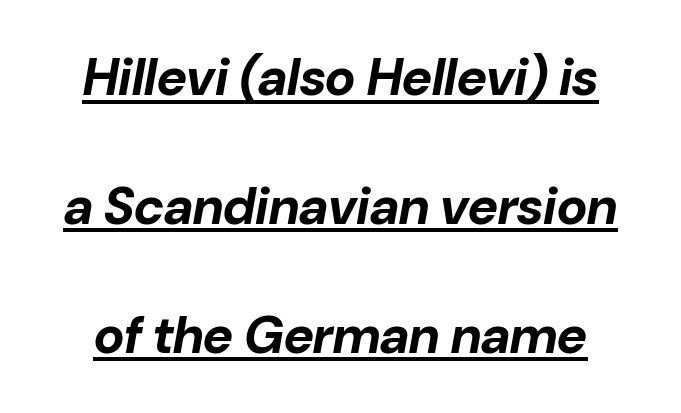
Q: Is the text bold? A: Yes.
Q: Is the text italic (slanted)? A: Yes, it leans right by about 10 degrees.
Q: Is the text underlined? A: Yes.
Q: Is the spacing between letters normal or unusually wide? A: Normal.
Q: Is the spacing between lines tight, normal or loose? A: Loose.
Q: Width (condensed, normal, or wide)? A: Normal.
Q: Stroke contrast? A: Low.
Q: x-height? A: Medium.
Q: Monospaced? A: No.
